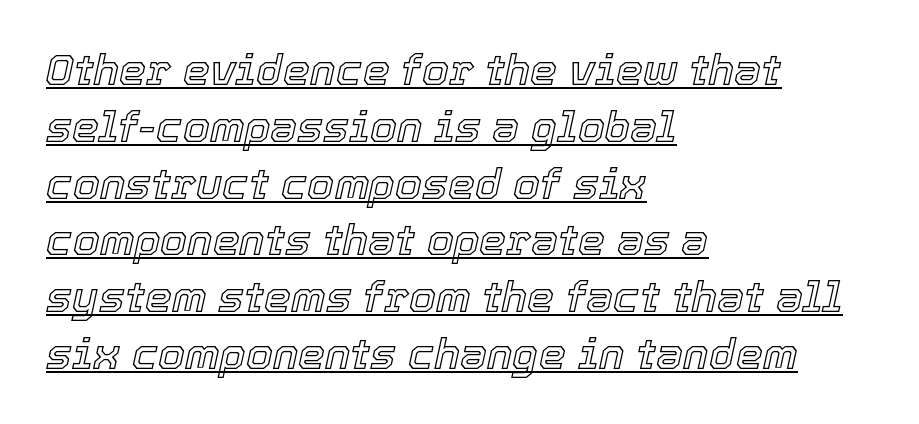
Q: Is the text italic (slanted)? A: Yes, it leans right by about 12 degrees.
Q: Is the text underlined? A: Yes.
Q: How is the paragraph aligned? A: Left-aligned.
Q: Is the spacing between letters normal or unusually wide? A: Normal.
Q: Is the spacing between lines tight, normal or loose? A: Normal.
Q: Width (condensed, normal, or wide)? A: Normal.
Q: x-height? A: Medium.
Q: Monospaced? A: No.
